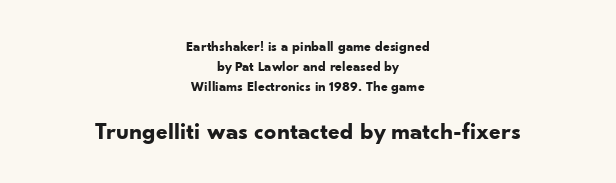
The image shows 24 px bold type, upright; set centered, normal line spacing (1.43x), normal letter spacing, not underlined; the second (bottom) block is 1.71x larger.
